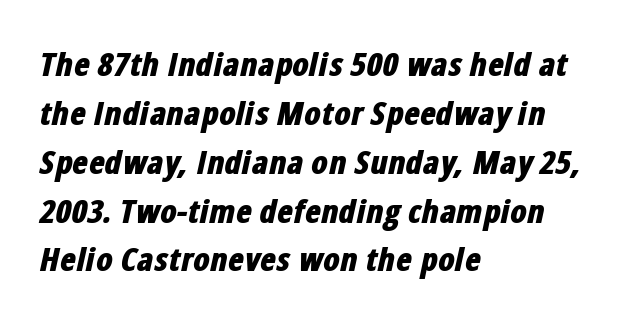
The image shows 33 px bold, condensed type, italic (leaning right); set left-aligned, normal line spacing (1.48x), normal letter spacing, not underlined; low stroke contrast and a medium x-height.
